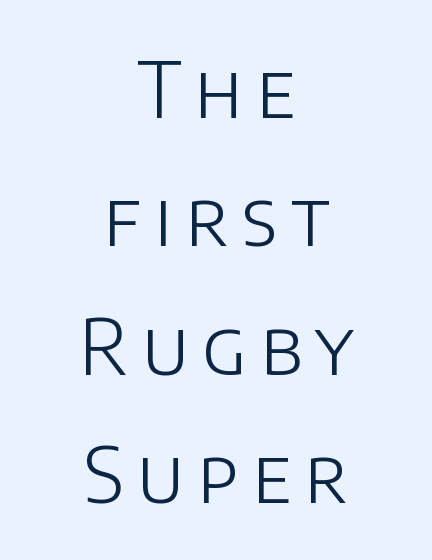
Q: Is the text bold? A: No.
Q: Is the text italic (slanted)? A: No, it is upright.
Q: Is the typeface a serif or a sans-serif typeface? A: Sans-serif.
Q: Is the text underlined? A: No.
Q: How is the paragraph aligned? A: Centered.
Q: Is the spacing between lines tight, normal or loose? A: Normal.
Q: Width (condensed, normal, or wide)? A: Normal.
Q: Stroke contrast? A: Low.
Q: x-height? A: Large.
Q: Monospaced? A: No.
